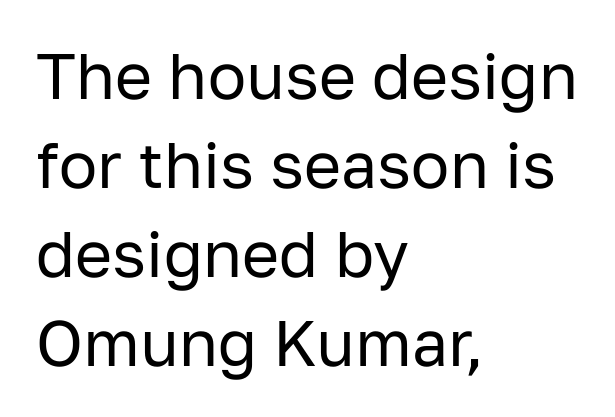
Q: Is the text bold? A: No.
Q: Is the text italic (slanted)? A: No, it is upright.
Q: Is the typeface a serif or a sans-serif typeface? A: Sans-serif.
Q: Is the text underlined? A: No.
Q: How is the paragraph aligned? A: Left-aligned.
Q: Is the spacing between letters normal or unusually wide? A: Normal.
Q: Is the spacing between lines tight, normal or loose? A: Normal.
Q: Width (condensed, normal, or wide)? A: Normal.
Q: Stroke contrast? A: Low.
Q: x-height? A: Medium.
Q: Monospaced? A: No.
